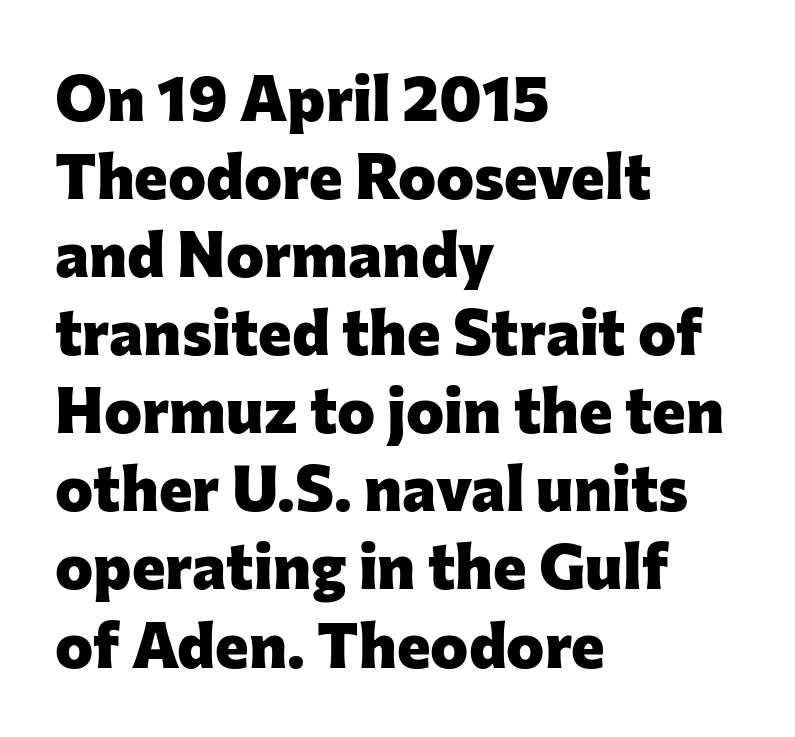
Summary of weight: heavy, a full bold. Left-aligned paragraph, ragged on the right. The letters sit at their default tracking, neither squeezed nor spread. No word sits above an underline. Posture: vertical.
